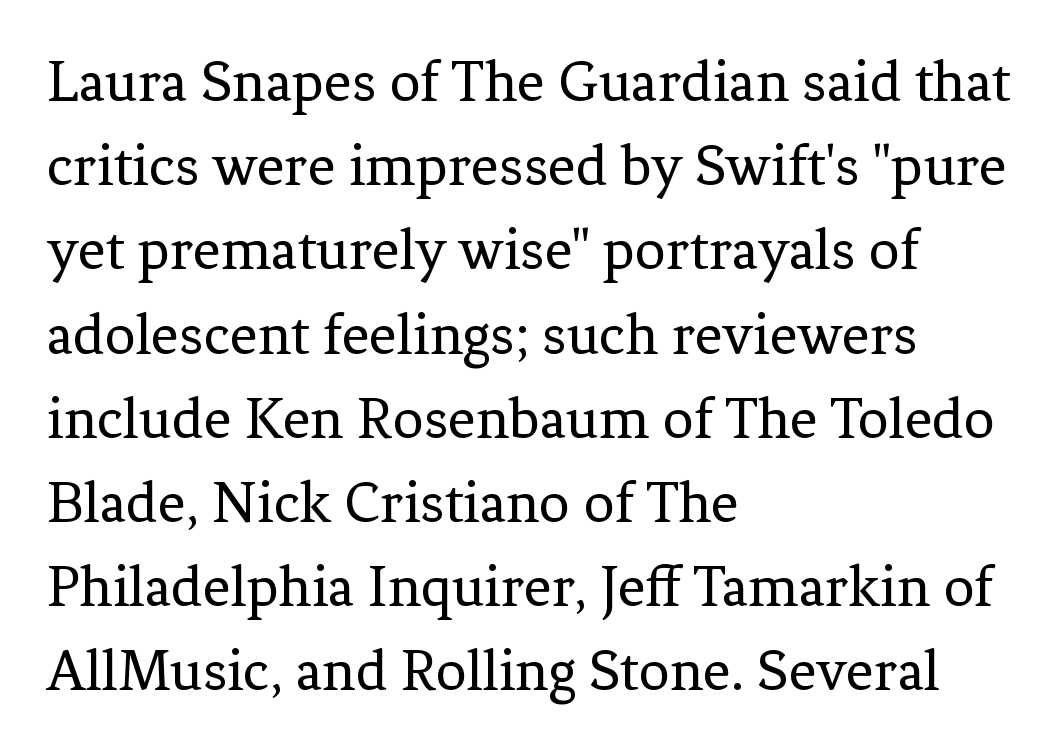
The image shows 61 px regular-weight serif type, upright; set left-aligned, normal line spacing (1.38x), normal letter spacing, not underlined; low stroke contrast and a medium x-height.
